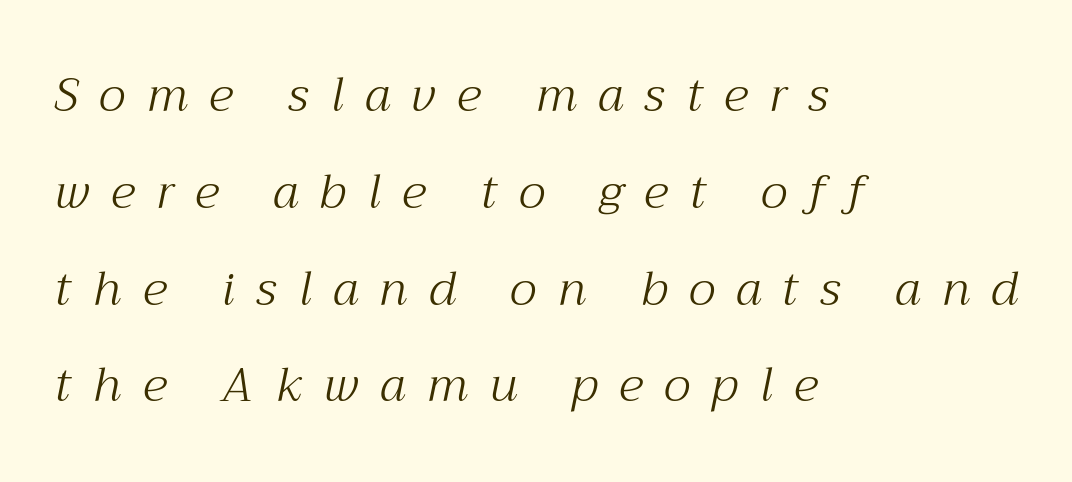
Line spacing here is loose. Is this a fixed-width face? No — the glyphs have proportional, varying widths. Weight: regular or lighter. Rule under the text: the space is simply empty. The face used here has a pronounced slope to its letters.
